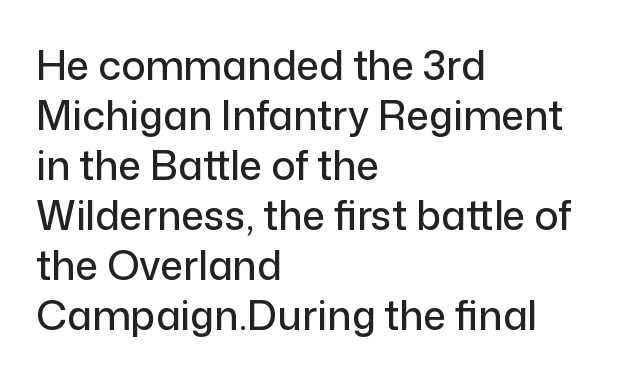
Nope, not italic — everything's standing straight. Where is the straight margin? On the left. Varying glyph widths throughout — classic text-font behaviour. A sans-serif font was chosen for this passage. Baseline-to-baseline distance is the conventional proportion of letter height.
